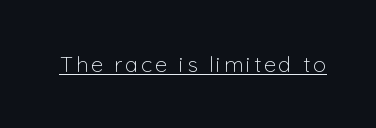
{"italic": "no", "bold": "no", "underline": "yes", "glyph_px": 22}
